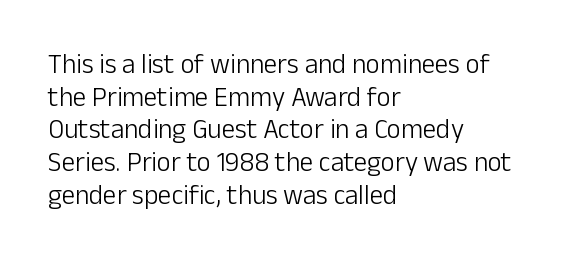
{"italic": "no", "bold": "no", "underline": "no", "align": "left", "line_spacing_ratio": 1.21, "letter_spacing": "normal", "letter_spacing_em": 0.0, "glyph_px": 27}
